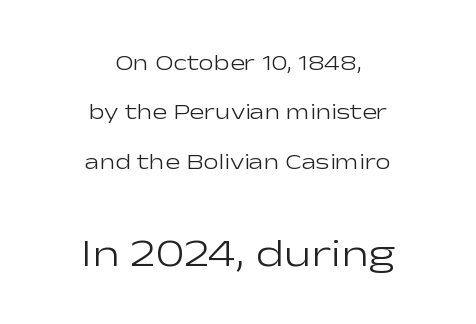
Look at the bottom of the vertical strokes: they stop flat, with no serifs. Compared with a flush-left layout, this one balances lines on the center instead. The weight would be labelled regular, book, light, or lighter still. Nothing unusual about the tracking: characters are spaced as the font intends.
